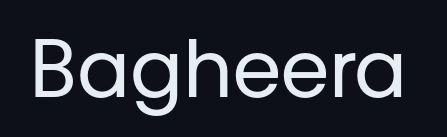
The image shows 78 px regular-weight sans-serif type, upright; set normal letter spacing, not underlined; low stroke contrast and a medium x-height.
